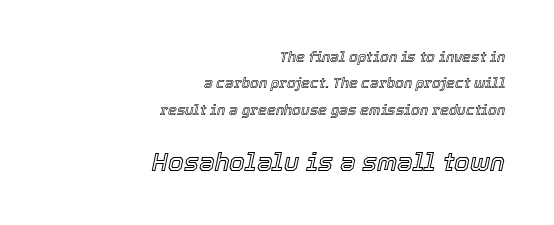
The image shows 25 px text type, italic (leaning right); set right-aligned, line spacing 1.88x, normal letter spacing, not underlined; the second (bottom) block is 1.79x larger.
